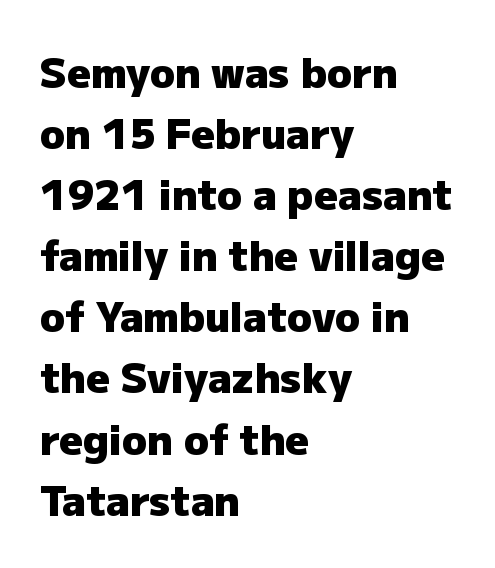
The image shows 41 px heavy sans-serif type, upright; set left-aligned, normal line spacing (1.49x), normal letter spacing, not underlined; low stroke contrast and a medium x-height.
